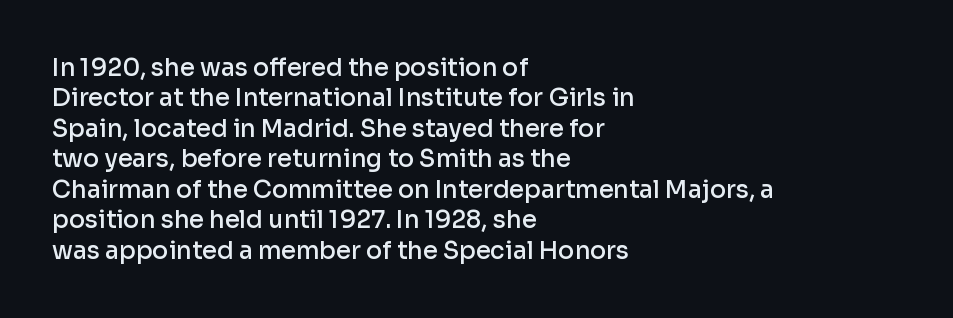
The paragraph shown leans on its left margin. A bit beefed up — I'd call it semibold rather than bold. The area under the type is left untouched. The horizontal fit of the characters is conventional and even. Students, observe: this is what conventionally led text looks like.
